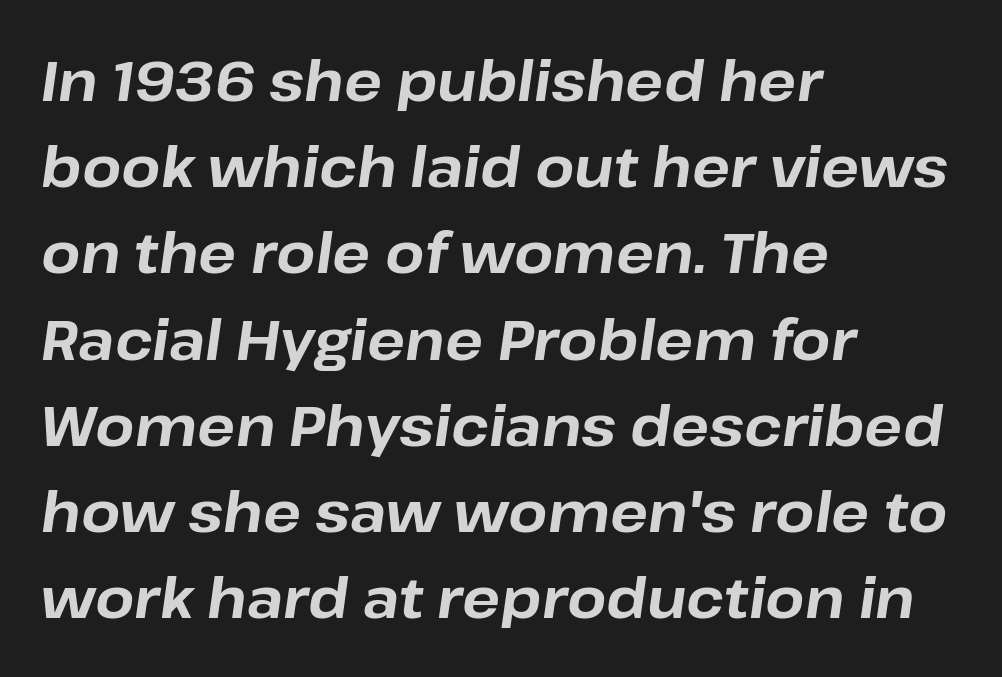
{"italic": "yes", "lean": "right", "slant_degrees": 8, "bold": "yes", "weight": "bold", "width": "normal", "stroke_contrast": "low", "x_height": "medium", "monospaced": "no", "underline": "no", "align": "left", "line_spacing": "normal", "line_spacing_ratio": 1.54, "letter_spacing": "normal", "letter_spacing_em": 0.0, "glyph_px": 56}
